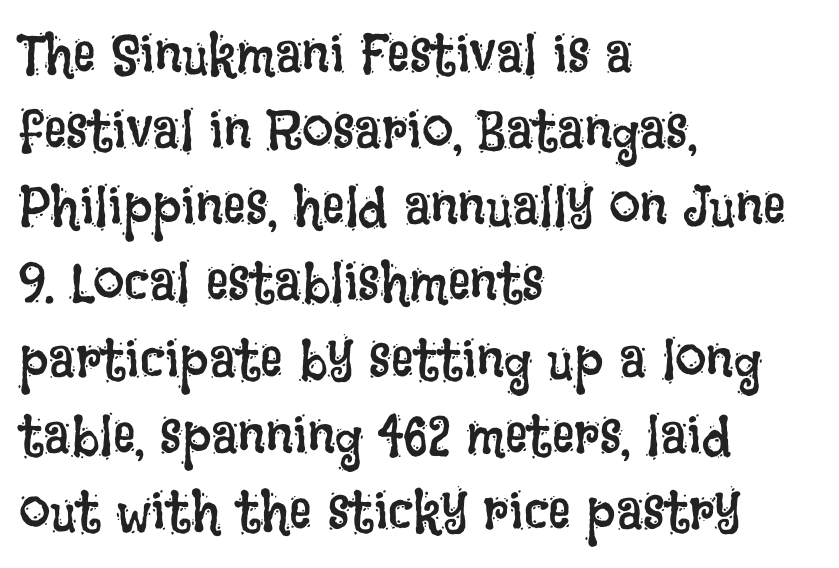
{"italic": "no", "bold": "no", "weight": "regular", "width": "condensed", "stroke_contrast": "low", "x_height": "large", "monospaced": "no", "underline": "no", "align": "left", "line_spacing": "normal", "line_spacing_ratio": 1.36, "letter_spacing": "normal", "letter_spacing_em": 0.0, "glyph_px": 56}
